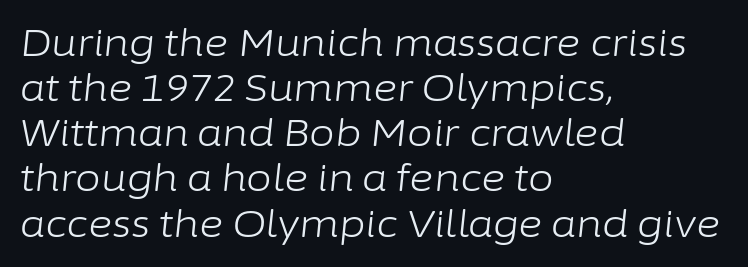
{"italic": "yes", "lean": "right", "slant_degrees": 6, "bold": "no", "weight": "light", "width": "normal", "stroke_contrast": "low", "x_height": "medium", "monospaced": "no", "underline": "no", "align": "left", "line_spacing_ratio": 1.22, "letter_spacing": "normal", "letter_spacing_em": 0.0, "glyph_px": 37}
